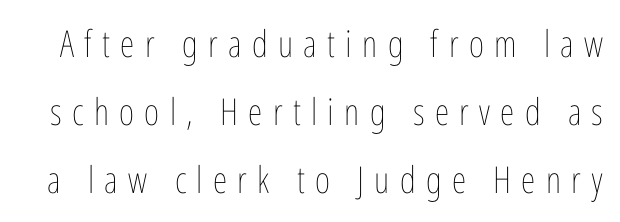
Underline: absent. Stroke thickness stays within the range of a standard reading face or lighter. Words appear elongated and porous because spacing is wide. Character widths vary here, with narrow letters taking less room than wide ones. A roman cut, with each character standing at attention.
